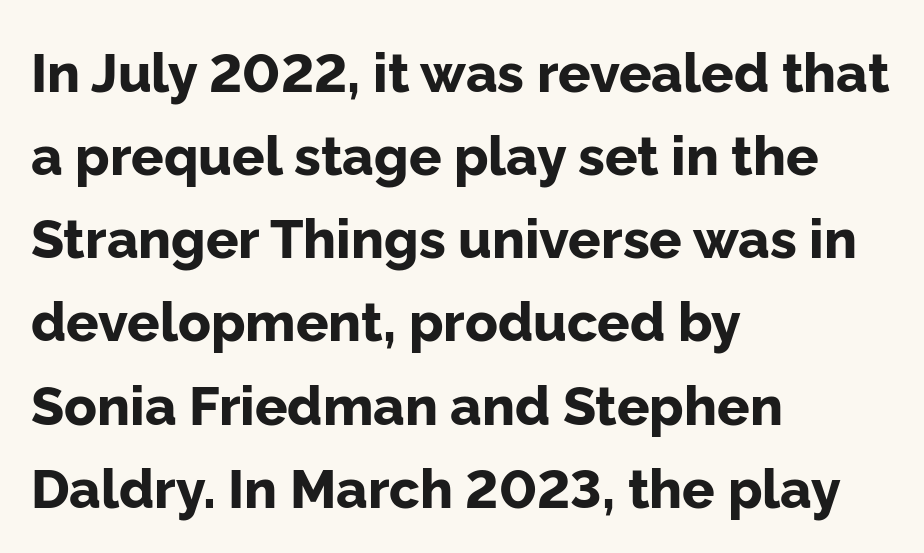
{"serif": "no", "italic": "no", "bold": "yes", "weight": "bold", "width": "normal", "stroke_contrast": "low", "x_height": "medium", "monospaced": "no", "underline": "no", "align": "left", "line_spacing": "normal", "line_spacing_ratio": 1.54, "letter_spacing": "normal", "letter_spacing_em": 0.0, "glyph_px": 54}
